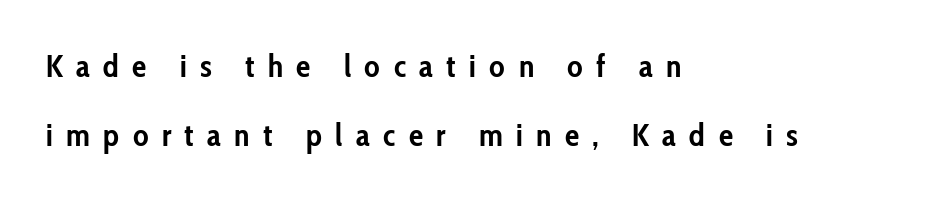
{"serif": "no", "italic": "no", "bold": "yes", "weight": "semibold", "width": "condensed", "stroke_contrast": "low", "x_height": "medium", "monospaced": "no", "underline": "no", "align": "left", "line_spacing": "loose", "line_spacing_ratio": 2.15, "letter_spacing": "wide", "letter_spacing_em": 0.42, "glyph_px": 32}
